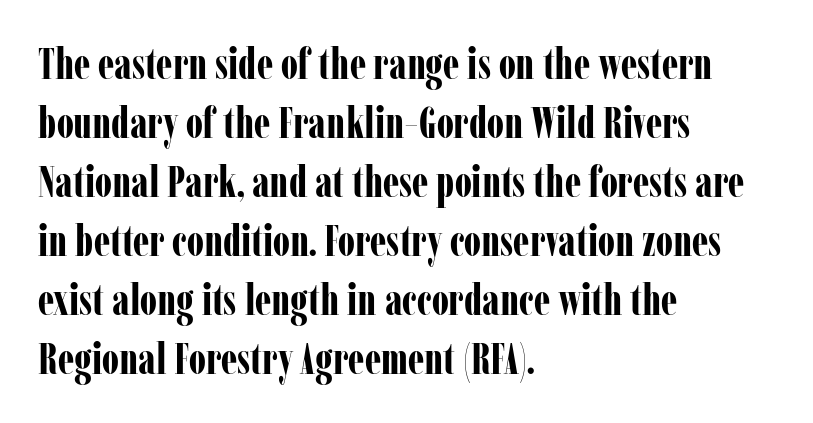
Notice how the passage keeps a crisp vertical edge on the left only. Bare-footed words on every line. I'd describe the lettering as bold — thick and assertive. Inter-character spacing is left at the font's built-in metrics. Characters remain perfectly vertical along every line.
